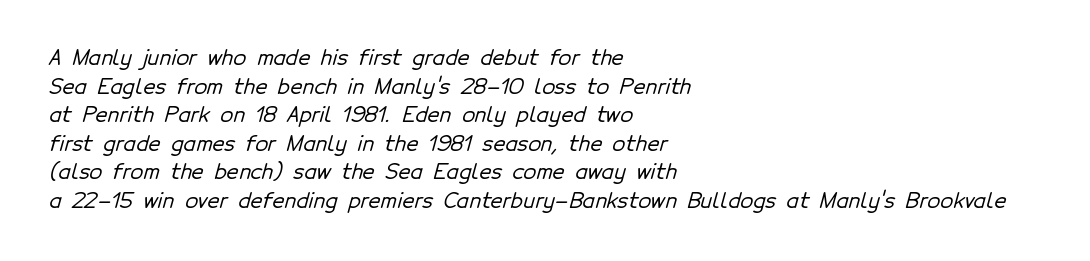
Q: Is the text underlined? A: No.
Q: How is the paragraph aligned? A: Left-aligned.
Q: Is the spacing between letters normal or unusually wide? A: Normal.
Q: Is the spacing between lines tight, normal or loose? A: Normal.
